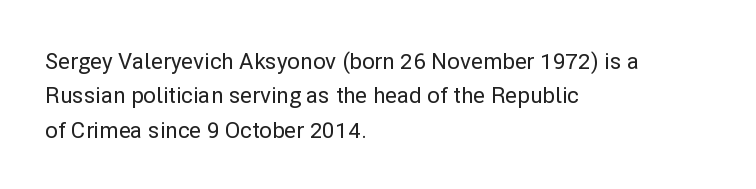
The image shows 22 px text type, upright; set left-aligned, normal line spacing (1.56x), normal letter spacing, not underlined.
